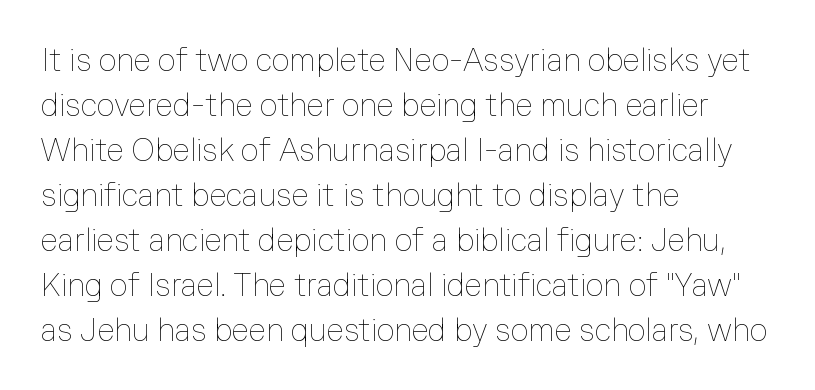
{"italic": "no", "bold": "no", "weight": "thin", "width": "normal", "stroke_contrast": "low", "x_height": "medium", "monospaced": "no", "underline": "no", "align": "left", "line_spacing": "normal", "line_spacing_ratio": 1.45, "letter_spacing": "normal", "letter_spacing_em": 0.0, "glyph_px": 31}
